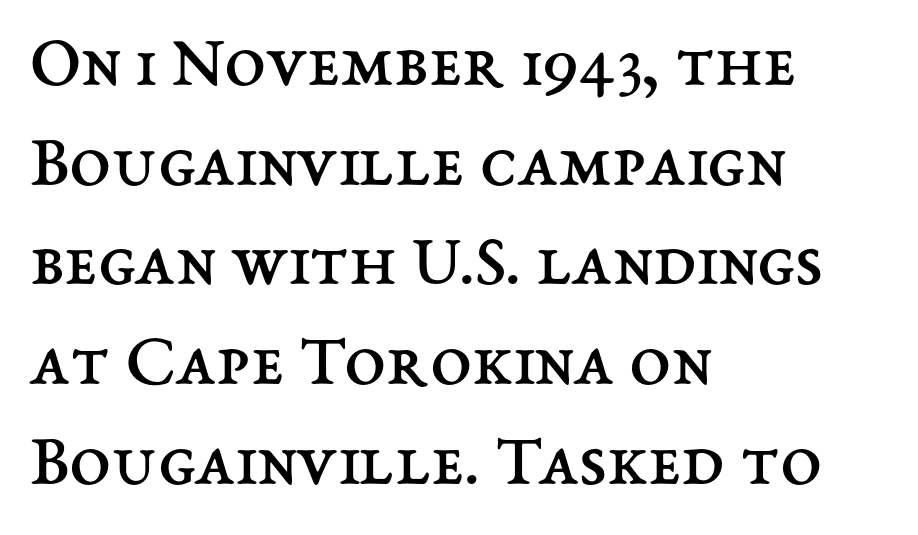
{"italic": "no", "bold": "no", "weight": "regular", "width": "normal", "stroke_contrast": "medium", "x_height": "medium", "monospaced": "no", "underline": "no", "align": "left", "line_spacing": "normal", "line_spacing_ratio": 1.33, "letter_spacing": "normal", "letter_spacing_em": 0.0, "glyph_px": 75}
